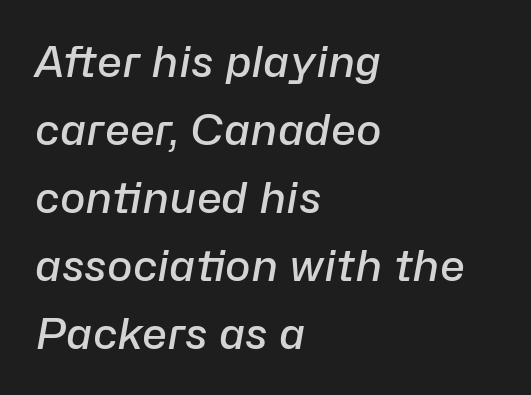
{"italic": "yes", "lean": "right", "slant_degrees": 10, "bold": "semi", "weight": "semibold", "width": "normal", "stroke_contrast": "low", "x_height": "medium", "monospaced": "no", "underline": "no", "align": "left", "line_spacing": "normal", "line_spacing_ratio": 1.58, "letter_spacing": "normal", "letter_spacing_em": 0.0, "glyph_px": 43}
